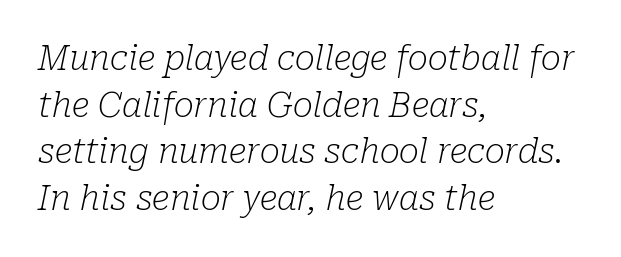
The image shows 34 px light serif type, italic (leaning right); set left-aligned, normal line spacing (1.37x), normal letter spacing, not underlined; low stroke contrast and a medium x-height.
